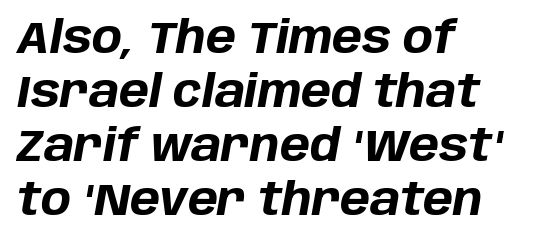
{"italic": "yes", "lean": "right", "slant_degrees": 10, "bold": "yes", "weight": "bold", "width": "normal", "stroke_contrast": "low", "x_height": "large", "monospaced": "no", "underline": "no", "align": "left", "line_spacing_ratio": 1.2, "letter_spacing": "normal", "letter_spacing_em": 0.0, "glyph_px": 45}
